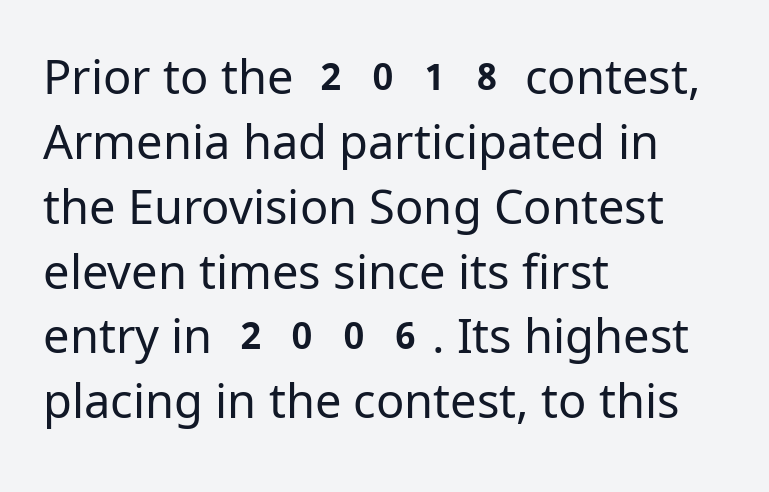
Letterform terminals end flat and unadorned throughout the passage. You could call the tracking neutral — neither tight nor loose. Words float on clear page, feet unadorned. The lines in this sample share a left origin and differ only in where they stop. Unbolded letterforms with no extra heft.
